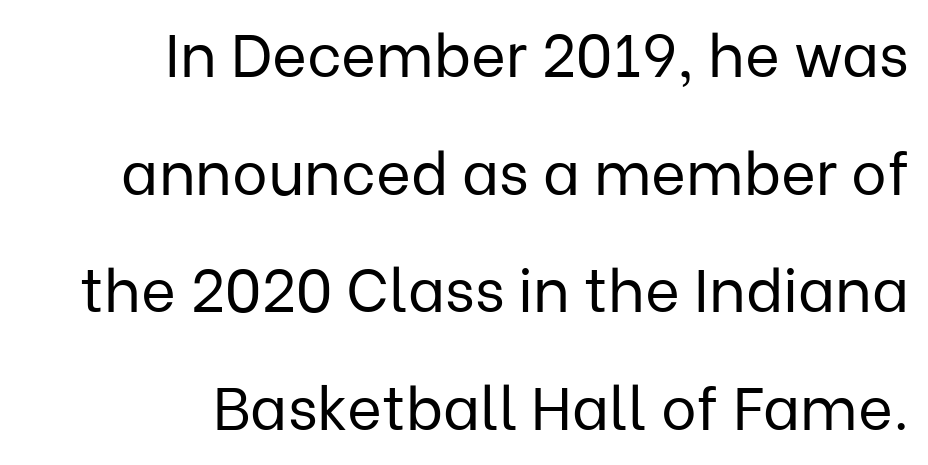
Q: Is the text bold? A: No.
Q: Is the text italic (slanted)? A: No, it is upright.
Q: Is the typeface a serif or a sans-serif typeface? A: Sans-serif.
Q: Is the text underlined? A: No.
Q: How is the paragraph aligned? A: Right-aligned.
Q: Is the spacing between letters normal or unusually wide? A: Normal.
Q: Is the spacing between lines tight, normal or loose? A: Loose.
Q: Width (condensed, normal, or wide)? A: Normal.
Q: Stroke contrast? A: Low.
Q: x-height? A: Medium.
Q: Monospaced? A: No.
